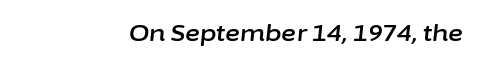
Q: Is the text italic (slanted)? A: Yes, it leans right by about 6 degrees.
Q: Is the text underlined? A: No.
Q: Is the spacing between letters normal or unusually wide? A: Normal.
